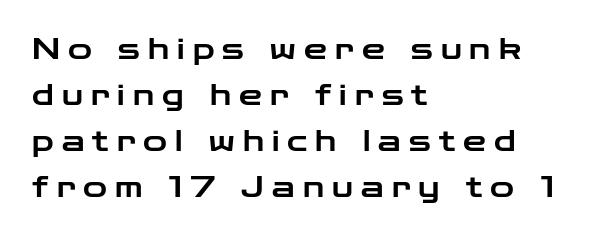
Q: Is the text italic (slanted)? A: No, it is upright.
Q: Is the typeface a serif or a sans-serif typeface? A: Sans-serif.
Q: Is the text underlined? A: No.
Q: How is the paragraph aligned? A: Left-aligned.
Q: Is the spacing between letters normal or unusually wide? A: Unusually wide.
Q: Is the spacing between lines tight, normal or loose? A: Normal.
Q: Width (condensed, normal, or wide)? A: Wide.
Q: Stroke contrast? A: Low.
Q: x-height? A: Medium.
Q: Monospaced? A: No.
